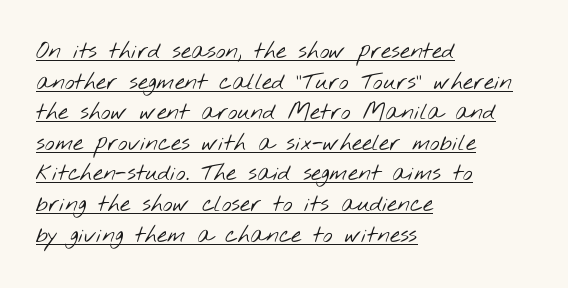
Q: Is the text bold? A: No.
Q: Is the text underlined? A: Yes.
Q: How is the paragraph aligned? A: Left-aligned.
Q: Is the spacing between letters normal or unusually wide? A: Normal.
Q: Is the spacing between lines tight, normal or loose? A: Normal.
